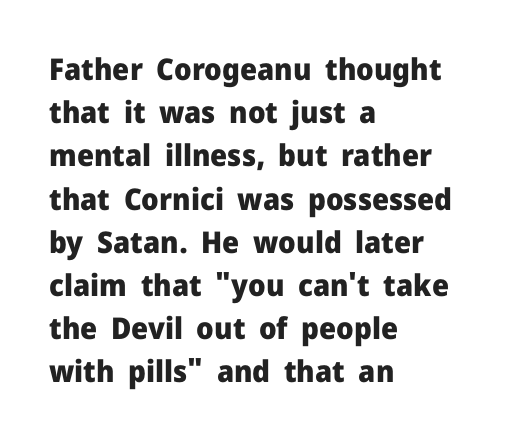
Summary of vertical rhythm: regular, with standard interline spacing. Check the space under the baseline: it is left empty. Type style note: lacks serifs. Tracking value appears to be zero — textbook default spacing. Emphasis by weight is at full strength: bold.
